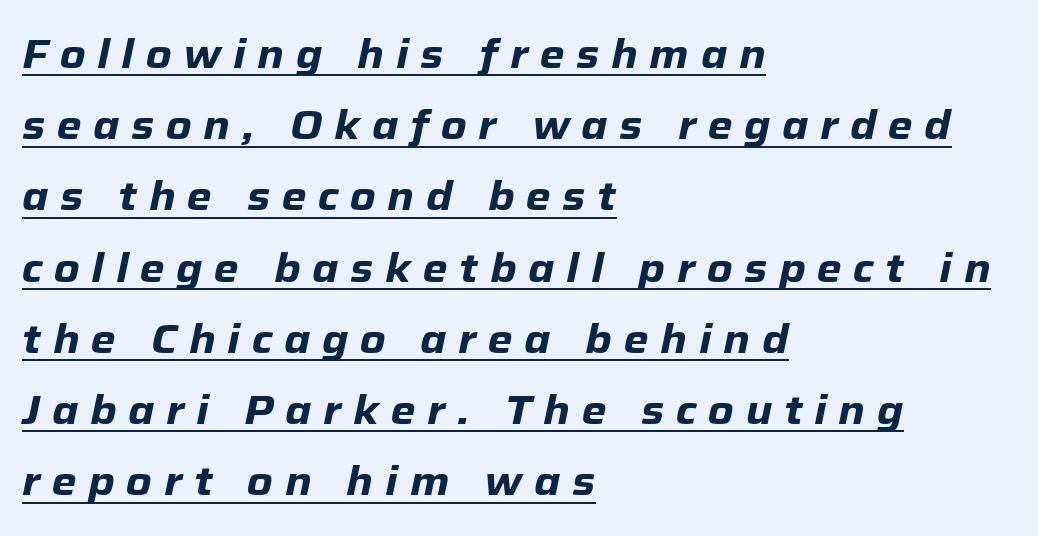
The image shows 40 px heavy type, italic (leaning right); set left-aligned, line spacing 1.78x, unusually wide letter spacing (+0.29 em), underlined; low stroke contrast and a medium x-height.
